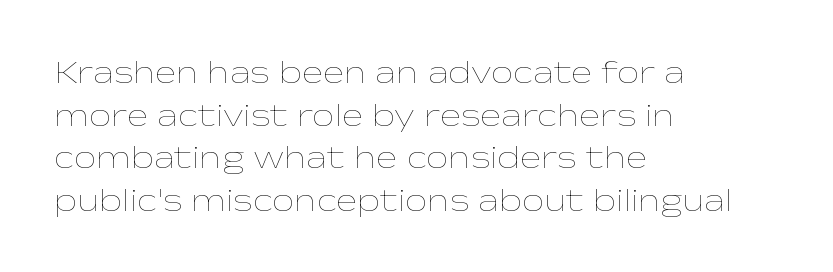
The image shows 32 px thin, wide type, upright; set left-aligned, normal line spacing (1.33x), normal letter spacing, not underlined; low stroke contrast and a medium x-height.
